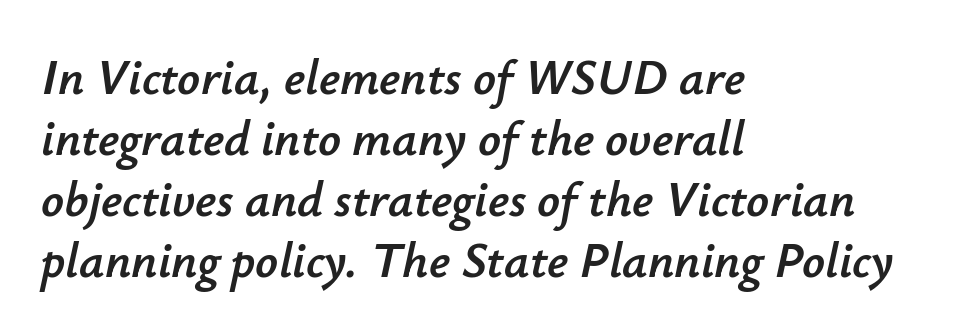
The specimen reads as italic at a glance. Words appear dense and cohesive because spacing is normal. The rendering anchors every line to the left-hand side. The foot of each line stays bare and open. Note the varied advance widths — an 'i' is clearly narrower than an 'm'.
